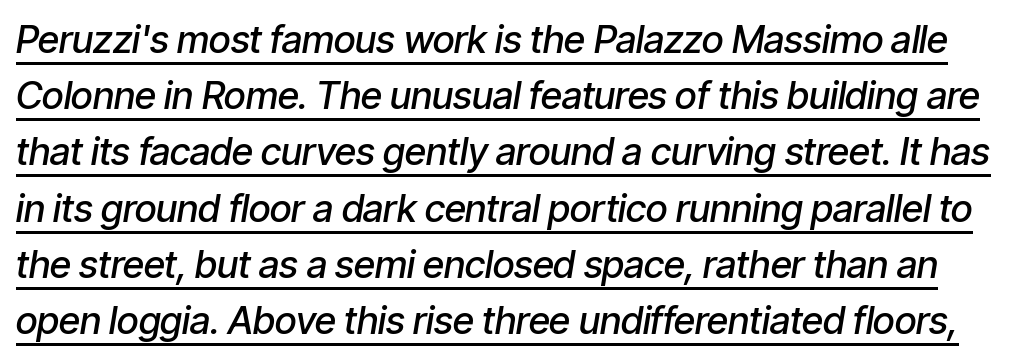
{"italic": "yes", "lean": "right", "slant_degrees": 9, "bold": "semi", "weight": "semibold", "width": "condensed", "stroke_contrast": "low", "x_height": "medium", "monospaced": "no", "underline": "yes", "line_spacing": "normal", "line_spacing_ratio": 1.48, "letter_spacing": "normal", "letter_spacing_em": 0.0, "glyph_px": 38}
